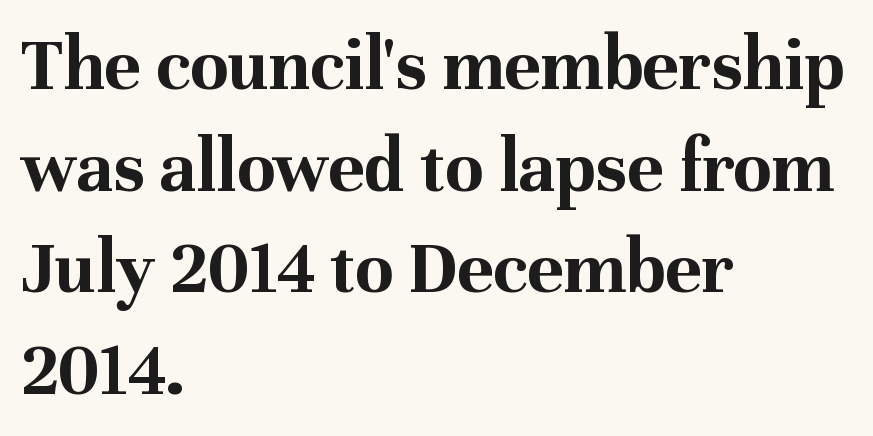
{"serif": "yes", "italic": "no", "bold": "yes", "weight": "bold", "width": "normal", "stroke_contrast": "medium", "x_height": "medium", "monospaced": "no", "underline": "no", "align": "left", "line_spacing": "normal", "line_spacing_ratio": 1.32, "letter_spacing": "normal", "letter_spacing_em": 0.0, "glyph_px": 77}
